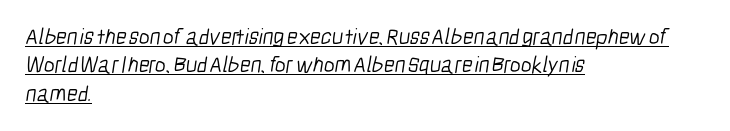
Q: Is the text bold? A: No.
Q: Is the text underlined? A: Yes.
Q: How is the paragraph aligned? A: Left-aligned.
Q: Is the spacing between letters normal or unusually wide? A: Normal.
